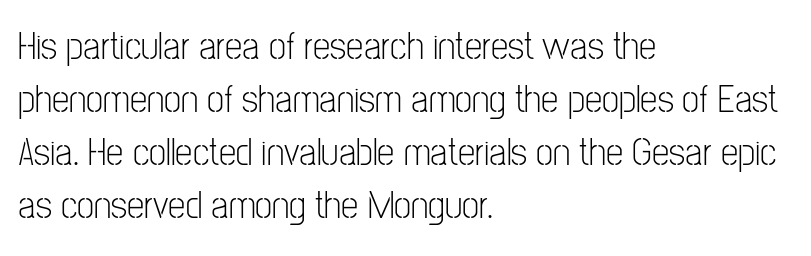
{"serif": "no", "italic": "no", "bold": "no", "weight": "light", "width": "condensed", "stroke_contrast": "low", "x_height": "medium", "monospaced": "no", "underline": "no", "align": "left", "line_spacing": "normal", "line_spacing_ratio": 1.36, "letter_spacing": "normal", "letter_spacing_em": 0.0, "glyph_px": 39}
